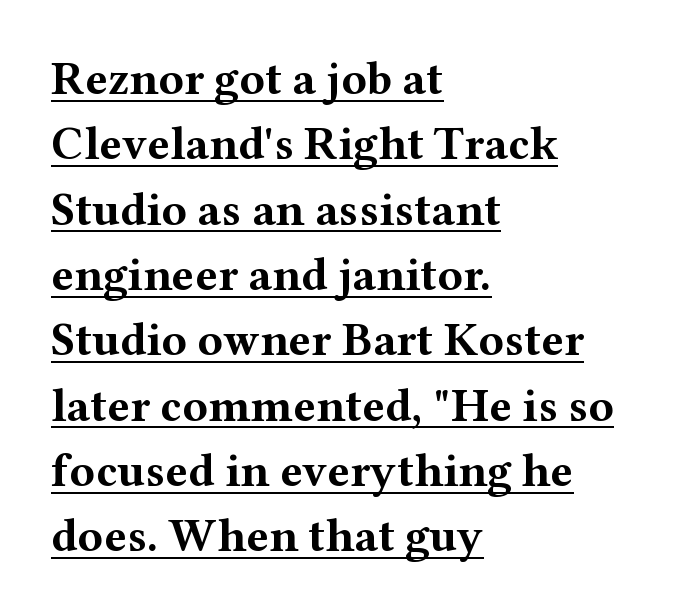
A typesetter would call this proportional, since set widths differ per character. Each line of the rendering has a horizontal stroke beneath the glyphs. Strokes here are thick enough to call this a true bold. Style check: upright. Left-aligned paragraph, ragged on the right.
